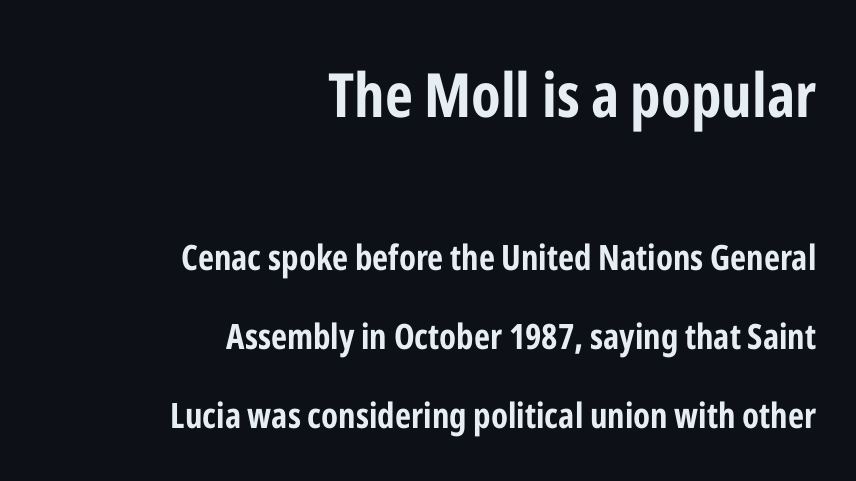
{"serif": "no", "italic": "no", "bold": "yes", "weight": "bold", "width": "condensed", "stroke_contrast": "low", "x_height": "medium", "monospaced": "no", "underline": "no", "align": "right", "line_spacing": "loose", "line_spacing_ratio": 2.25, "letter_spacing": "normal", "letter_spacing_em": 0.0, "larger_block": "first", "size_ratio": 1.74, "glyph_px": 61}
